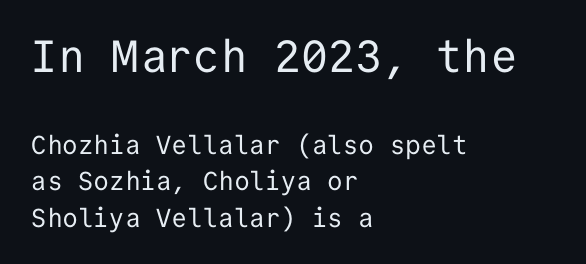
Q: Is the text bold? A: No.
Q: Is the text italic (slanted)? A: No, it is upright.
Q: Is the typeface a serif or a sans-serif typeface? A: Sans-serif.
Q: Is the text underlined? A: No.
Q: How is the paragraph aligned? A: Left-aligned.
Q: Is the spacing between letters normal or unusually wide? A: Normal.
Q: Is the spacing between lines tight, normal or loose? A: Normal.
Q: Which block of text is set in a larger size, the first (top) or the second (bottom)? A: The first (top) one.
Q: Width (condensed, normal, or wide)? A: Normal.
Q: Stroke contrast? A: Low.
Q: x-height? A: Medium.
Q: Monospaced? A: Yes.
